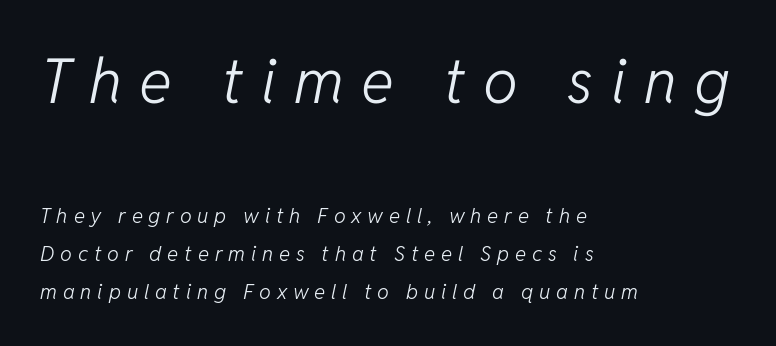
The image shows 62 px light type, italic (leaning right); set left-aligned, line spacing 1.8x, unusually wide letter spacing (+0.28 em), not underlined; the first (top) block is 2.95x larger; low stroke contrast and a medium x-height.
